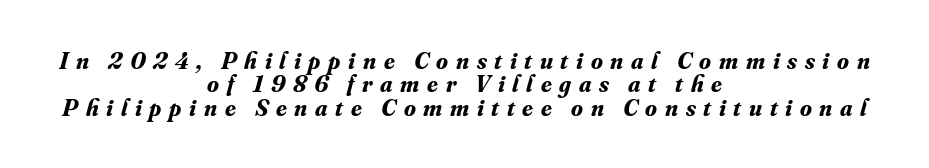
This is oblique type, the kind used for emphasis or titles. The compositor balanced each line on the midline. Type without underlining. The glyphs have the mass of a bold cut.
